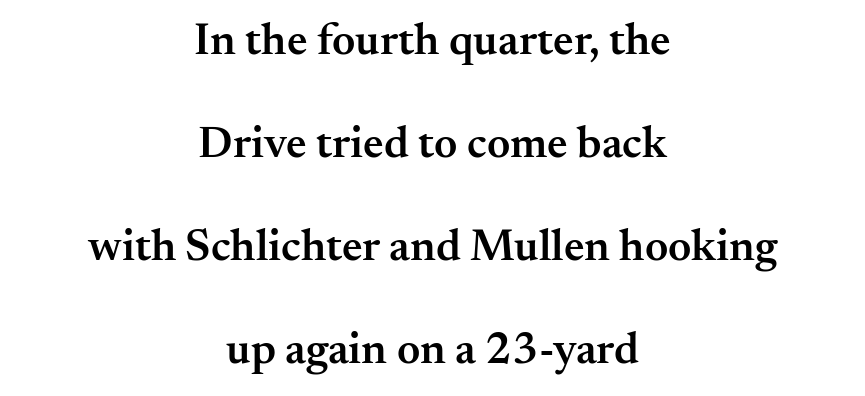
The image shows 45 px semibold serif type, upright; set centered, loose line spacing (2.29x), normal letter spacing, not underlined; medium stroke contrast and a small x-height.
